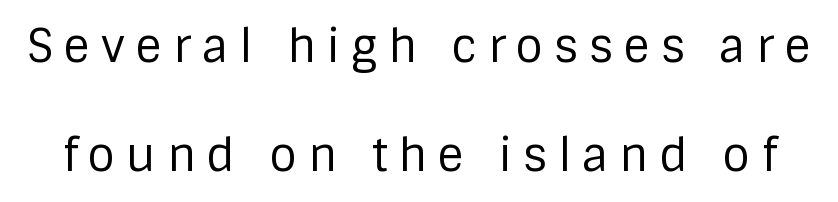
The image shows 45 px regular-weight sans-serif type, upright; set loose line spacing (2.42x), unusually wide letter spacing (+0.24 em), not underlined; low stroke contrast and a large x-height.
